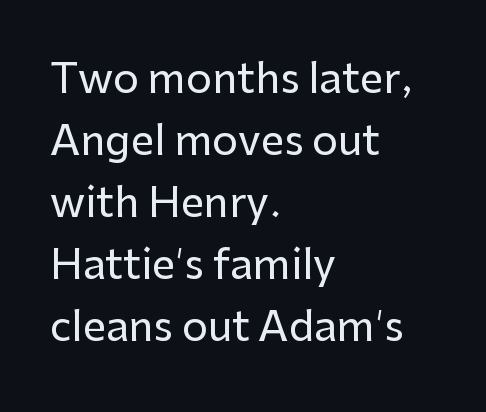
The image shows 41 px sans-serif type, upright; set left-aligned, normal line spacing (1.51x), normal letter spacing, not underlined; low stroke contrast and a medium x-height.
